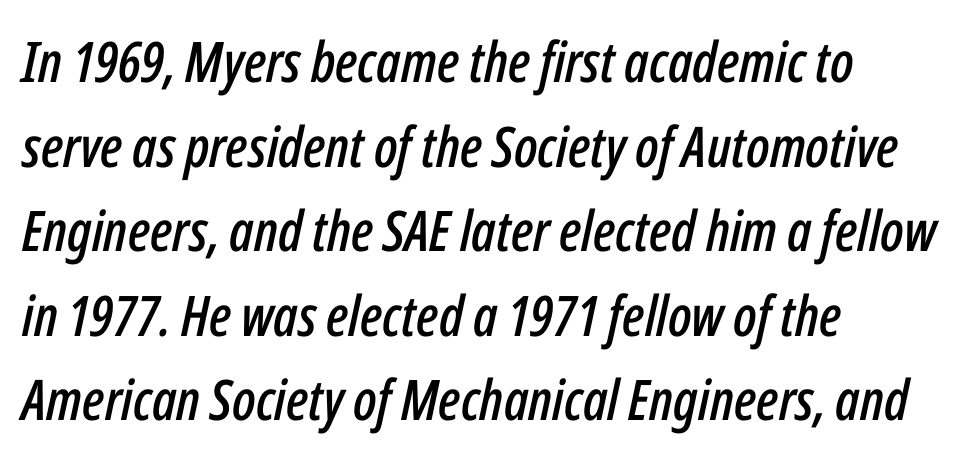
{"italic": "yes", "lean": "right", "slant_degrees": 12, "width": "condensed", "stroke_contrast": "low", "x_height": "medium", "monospaced": "no", "underline": "no", "align": "left", "line_spacing": "normal", "line_spacing_ratio": 1.51, "letter_spacing": "normal", "letter_spacing_em": 0.0, "glyph_px": 56}
